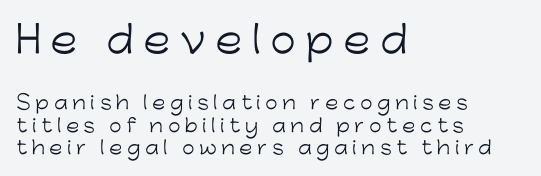
{"serif": "no", "italic": "no", "bold": "no", "weight": "light", "width": "normal", "stroke_contrast": "low", "x_height": "medium", "monospaced": "no", "underline": "no", "align": "left", "line_spacing_ratio": 1.24, "letter_spacing": "wide", "letter_spacing_em": 0.26, "larger_block": "first", "size_ratio": 2.06, "glyph_px": 37}
